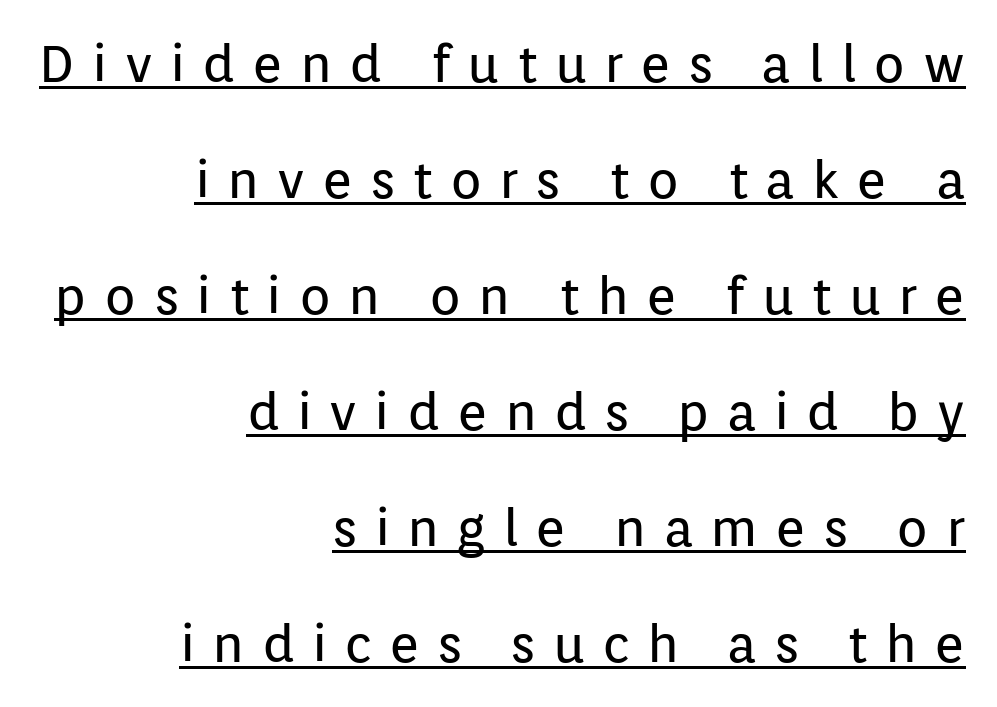
The image shows 52 px regular-weight sans-serif type, upright; set right-aligned, loose line spacing (2.23x), unusually wide letter spacing (+0.33 em), underlined; low stroke contrast and a medium x-height.
